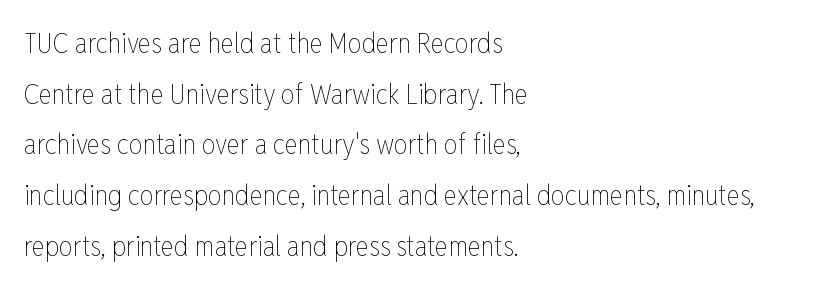
Q: Is the text bold? A: No.
Q: Is the text italic (slanted)? A: No, it is upright.
Q: Is the text underlined? A: No.
Q: How is the paragraph aligned? A: Left-aligned.
Q: Is the spacing between letters normal or unusually wide? A: Normal.
Q: Width (condensed, normal, or wide)? A: Condensed.
Q: Stroke contrast? A: Low.
Q: x-height? A: Medium.
Q: Monospaced? A: No.
